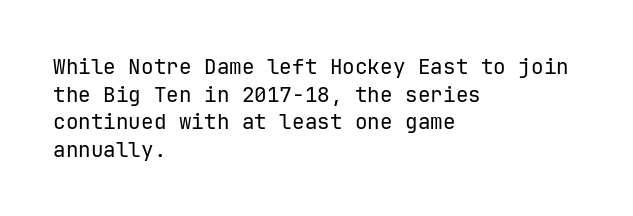
Q: Is the text bold? A: No.
Q: Is the text italic (slanted)? A: No, it is upright.
Q: Is the text underlined? A: No.
Q: How is the paragraph aligned? A: Left-aligned.
Q: Is the spacing between letters normal or unusually wide? A: Normal.
Q: Is the spacing between lines tight, normal or loose? A: Normal.
